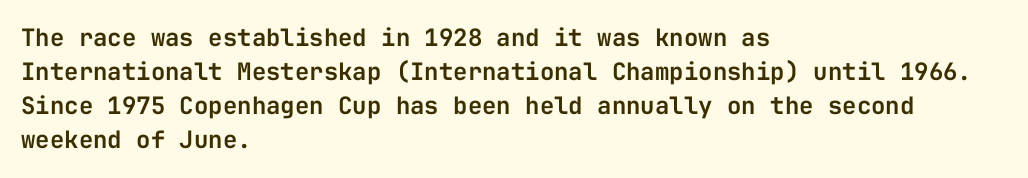
Each word holds together tightly as a unit, with standard inter-letter gaps. Horizontally, the lines are justified to the leading edge only. Check the space under the baseline: it is left empty. Leading matches the norm, producing a regular column.
